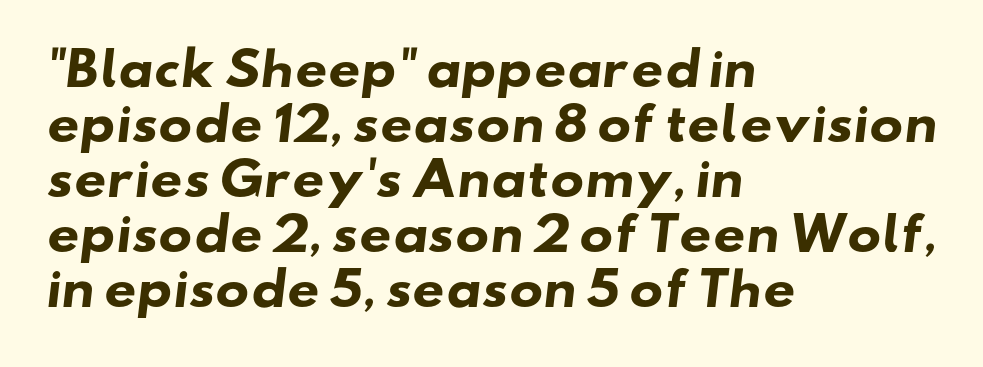
Q: Is the text bold? A: Yes.
Q: Is the typeface a serif or a sans-serif typeface? A: Sans-serif.
Q: Is the text underlined? A: No.
Q: How is the paragraph aligned? A: Left-aligned.
Q: Is the spacing between letters normal or unusually wide? A: Normal.
Q: Width (condensed, normal, or wide)? A: Wide.
Q: Stroke contrast? A: Low.
Q: x-height? A: Small.
Q: Monospaced? A: No.
